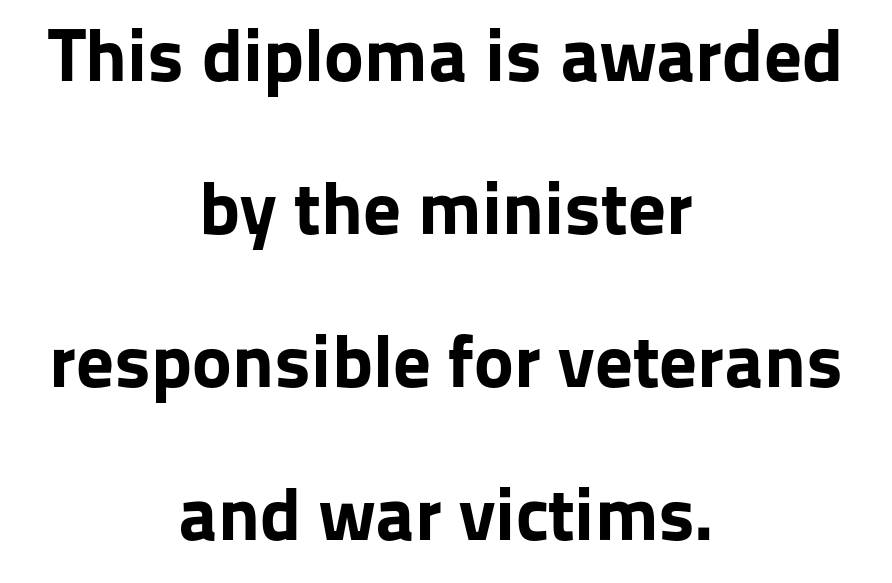
Every stem runs plumb, perpendicular to the baseline. This sample has the flowing, uneven cadence of proportional lettering. Does the weight exceed regular? Yes, all the way to bold. Visually the block forms a symmetrical silhouette, jagged on both flanks. In terms of letterform style, serifs are entirely absent.
